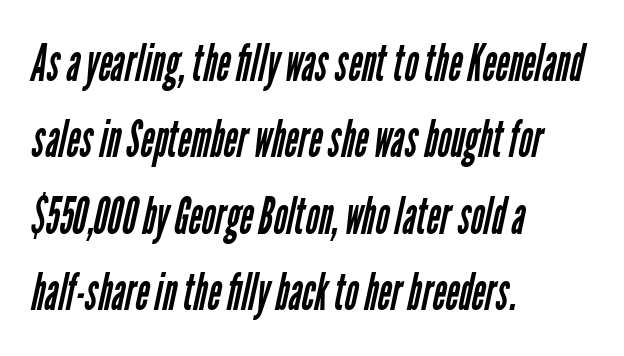
The image shows 52 px regular-weight, condensed sans-serif type; set left-aligned, normal line spacing (1.47x), normal letter spacing, not underlined; low stroke contrast and a medium x-height.
